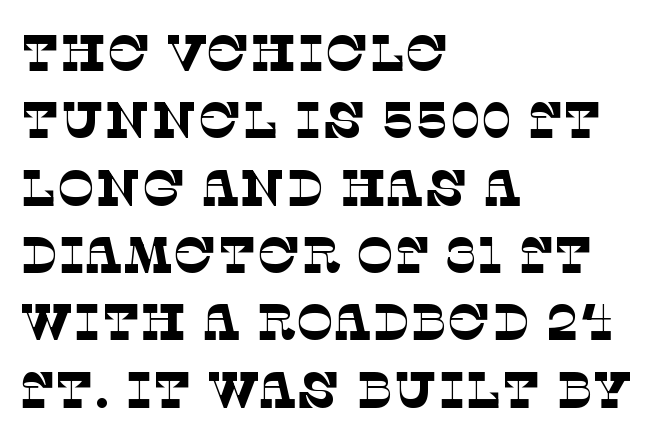
The image shows 51 px thin serif type; set left-aligned, normal line spacing (1.32x), normal letter spacing, not underlined; low stroke contrast and a large x-height.
